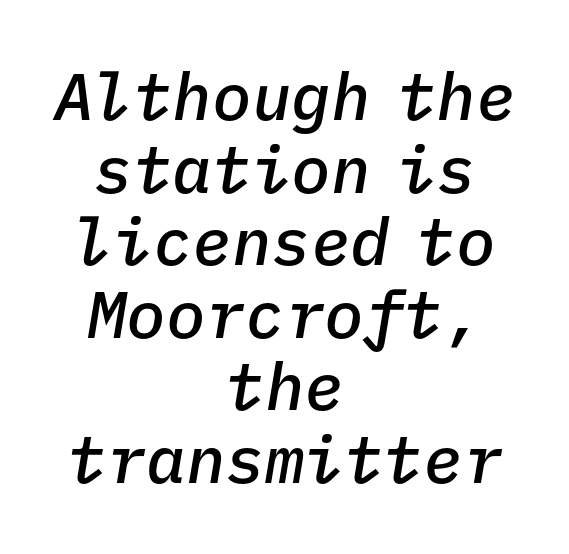
The image shows 66 px semibold type, italic (leaning right), monospaced; set centered, tight line spacing (1.1x), normal letter spacing, not underlined; low stroke contrast and a medium x-height.
